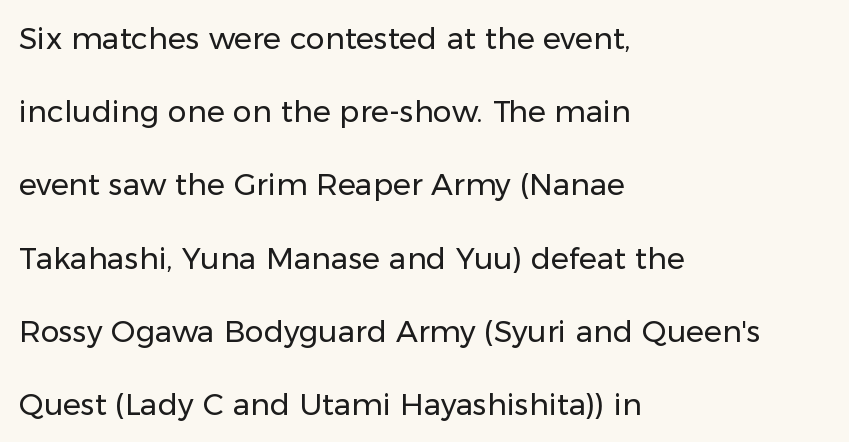
{"serif": "no", "italic": "no", "bold": "no", "weight": "regular", "width": "normal", "stroke_contrast": "low", "x_height": "medium", "monospaced": "no", "underline": "no", "align": "left", "line_spacing": "loose", "line_spacing_ratio": 2.44, "letter_spacing": "normal", "letter_spacing_em": 0.0, "glyph_px": 30}
